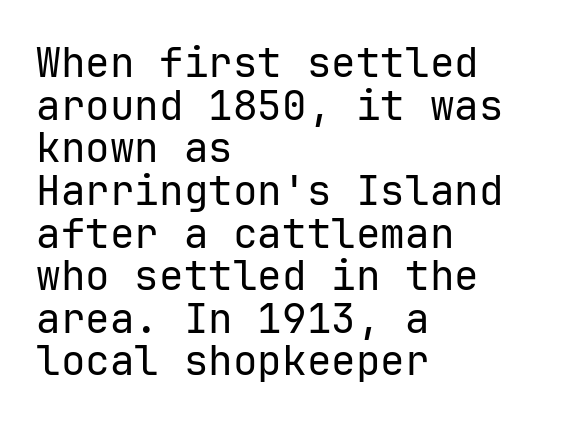
The letters stand upright; this is a roman face. Summary of weight: not heavy and not bold. The rendering uses typewriter-style spacing with identical character cells. Check under the words: just untouched page. This rendering employs a face without finishing strokes, i.e., a sans-serif. The setting favours the left margin, as ordinary paragraphs usually do.
